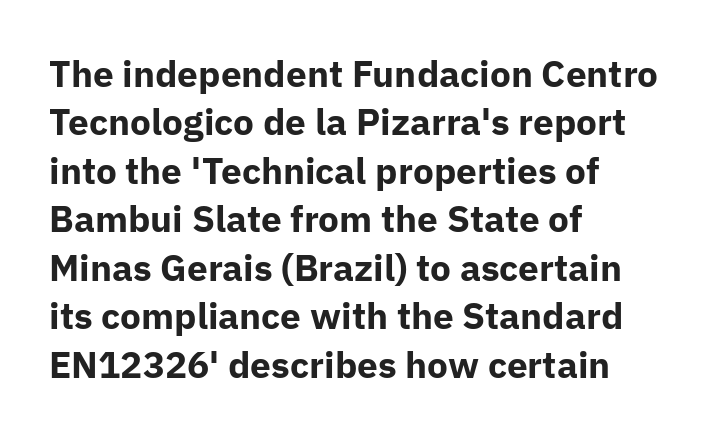
Check under the words: just untouched page. There is no visible air inserted between adjacent glyphs. Note the varied advance widths — an 'i' is clearly narrower than an 'm'. What kind of face is this? One without serifs — a sans.
